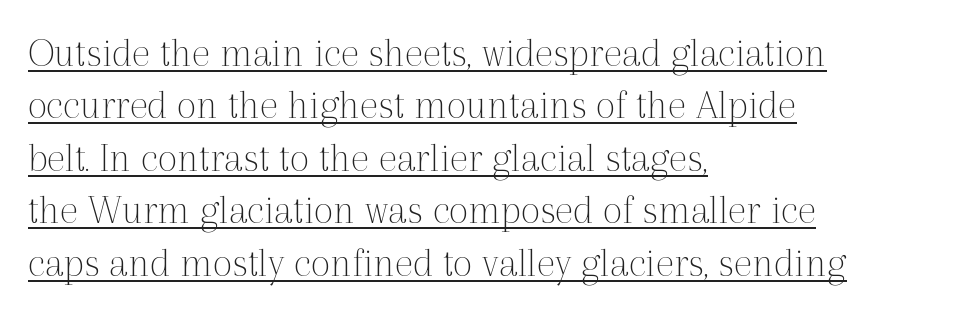
Q: Is the text bold? A: No.
Q: Is the text italic (slanted)? A: No, it is upright.
Q: Is the typeface a serif or a sans-serif typeface? A: Serif.
Q: Is the text underlined? A: Yes.
Q: How is the paragraph aligned? A: Left-aligned.
Q: Is the spacing between letters normal or unusually wide? A: Normal.
Q: Width (condensed, normal, or wide)? A: Normal.
Q: x-height? A: Medium.
Q: Monospaced? A: No.
